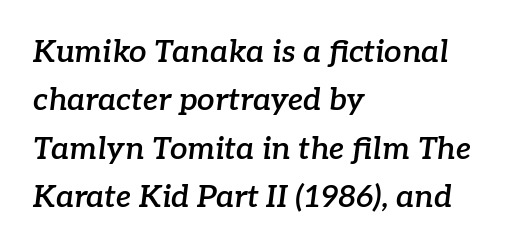
{"serif": "yes", "italic": "yes", "lean": "right", "slant_degrees": 7, "bold": "semi", "weight": "semibold", "width": "normal", "stroke_contrast": "low", "x_height": "medium", "monospaced": "no", "underline": "no", "align": "left", "line_spacing": "normal", "line_spacing_ratio": 1.56, "letter_spacing": "normal", "letter_spacing_em": 0.0, "glyph_px": 31}
